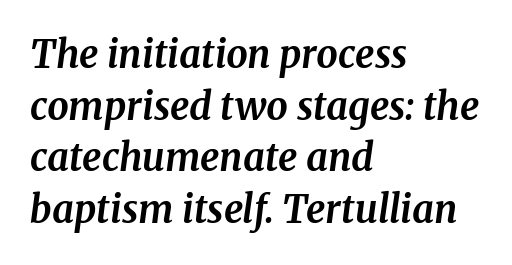
Bold? Absolutely — the strokes are thick and heavy. Rendered with sloped, italic letterforms. What stands out about the letter spacing? Nothing — it is the standard amount. Varying glyph widths throughout — classic text-font behaviour. This sample keeps an unexceptional amount of space between lines. The letters carry serifs — small finishing strokes at the ends of their stems.
